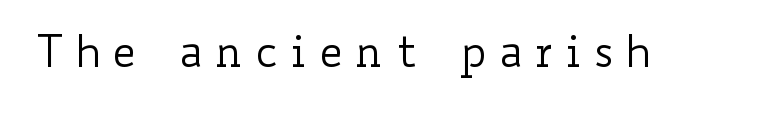
The type is letterspaced generously, with wide tracking. Vertical stems look standard width or narrower in stroke. Letters rest on an invisible, unmarked baseline. You could not count columns in this text — the font is proportionally spaced.
